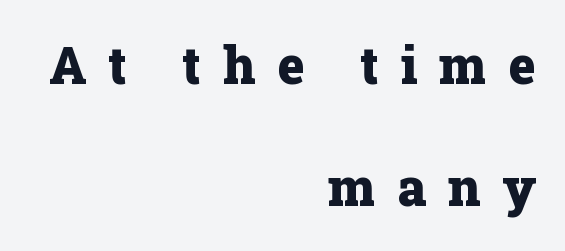
{"serif": "yes", "italic": "no", "bold": "yes", "weight": "heavy", "width": "normal", "stroke_contrast": "low", "x_height": "medium", "monospaced": "no", "underline": "no", "align": "right", "line_spacing": "loose", "line_spacing_ratio": 2.4, "letter_spacing": "wide", "letter_spacing_em": 0.43, "glyph_px": 51}
